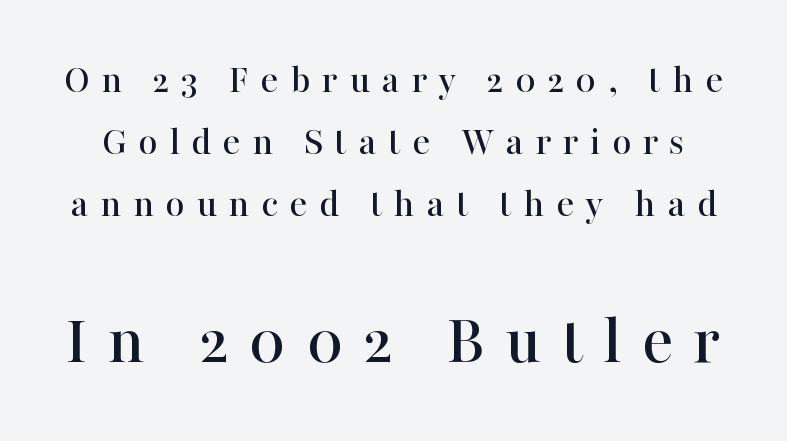
The image shows 72 px serif type, upright; set normal line spacing (1.51x), unusually wide letter spacing (+0.28 em), not underlined; the second (bottom) block is 1.76x larger; high stroke contrast and a medium x-height.
